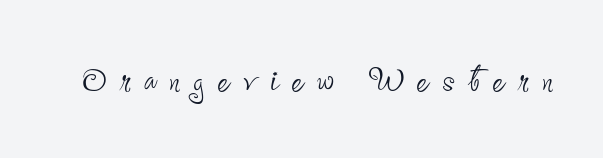
Q: Is the text bold? A: No.
Q: Is the text italic (slanted)? A: Yes.
Q: Is the typeface a serif or a sans-serif typeface? A: Sans-serif.
Q: Is the text underlined? A: No.
Q: Is the spacing between letters normal or unusually wide? A: Unusually wide.
Q: Width (condensed, normal, or wide)? A: Condensed.
Q: Stroke contrast? A: Low.
Q: x-height? A: Small.
Q: Monospaced? A: No.
